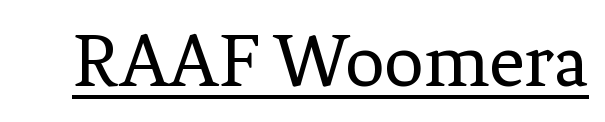
{"serif": "yes", "italic": "no", "bold": "no", "weight": "regular", "width": "normal", "stroke_contrast": "low", "x_height": "medium", "monospaced": "no", "underline": "yes", "letter_spacing": "normal", "letter_spacing_em": 0.0, "glyph_px": 78}
